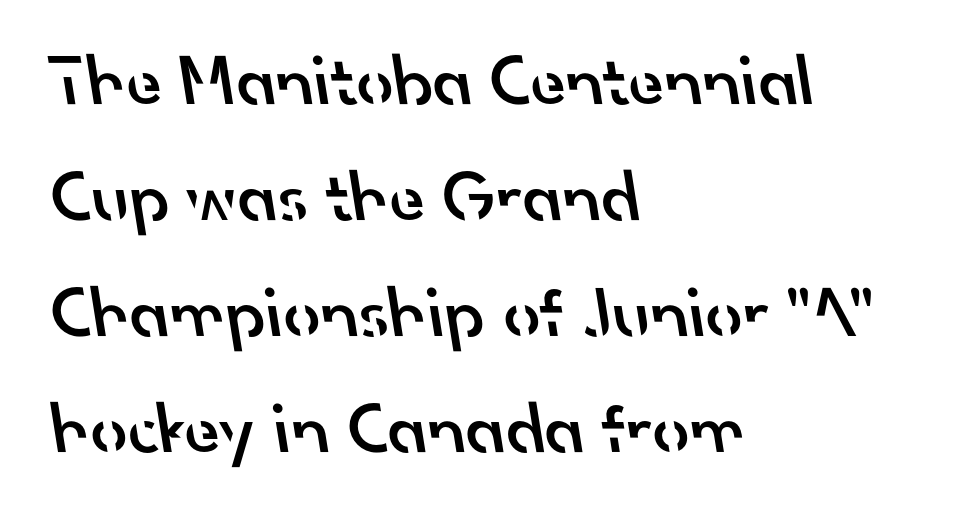
{"serif": "no", "bold": "semi", "weight": "semibold", "width": "normal", "stroke_contrast": "low", "x_height": "small", "monospaced": "no", "underline": "no", "align": "left", "line_spacing": "normal", "line_spacing_ratio": 1.59, "letter_spacing": "normal", "letter_spacing_em": 0.0, "glyph_px": 73}
